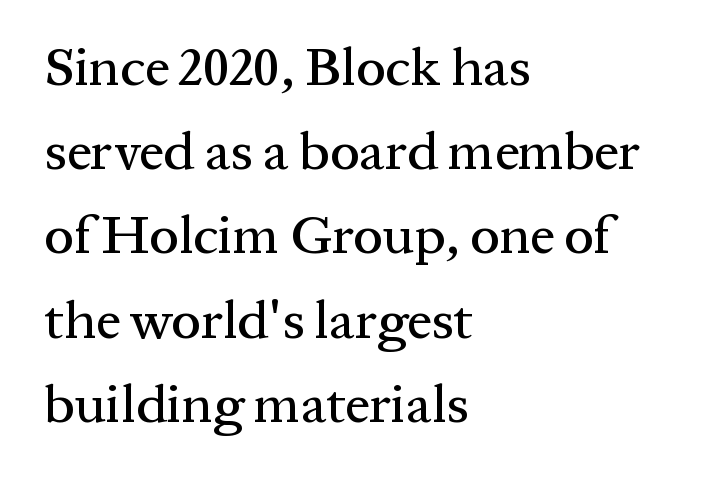
{"serif": "yes", "italic": "no", "width": "normal", "stroke_contrast": "medium", "x_height": "medium", "monospaced": "no", "underline": "no", "align": "left", "line_spacing": "normal", "line_spacing_ratio": 1.56, "letter_spacing": "normal", "letter_spacing_em": 0.0, "glyph_px": 54}
